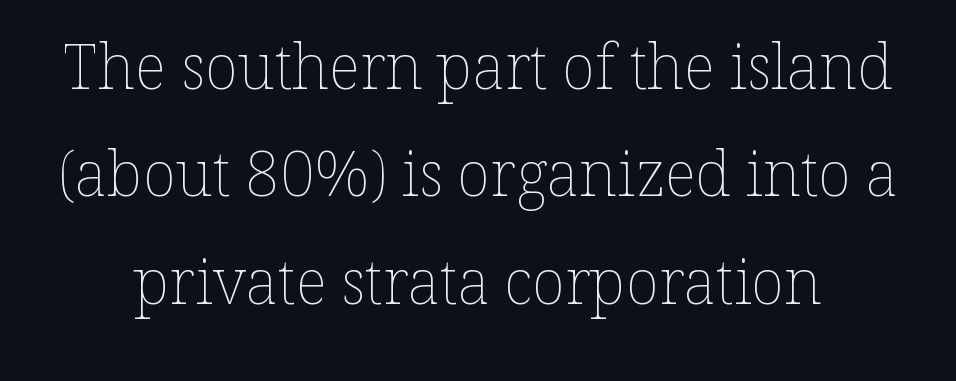
The image shows 62 px thin type, upright; set line spacing 1.73x, normal letter spacing, not underlined; low stroke contrast and a medium x-height.
